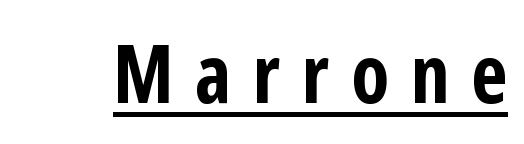
The image shows 80 px bold, condensed sans-serif type, upright; set unusually wide letter spacing (+0.27 em), underlined; low stroke contrast and a medium x-height.
